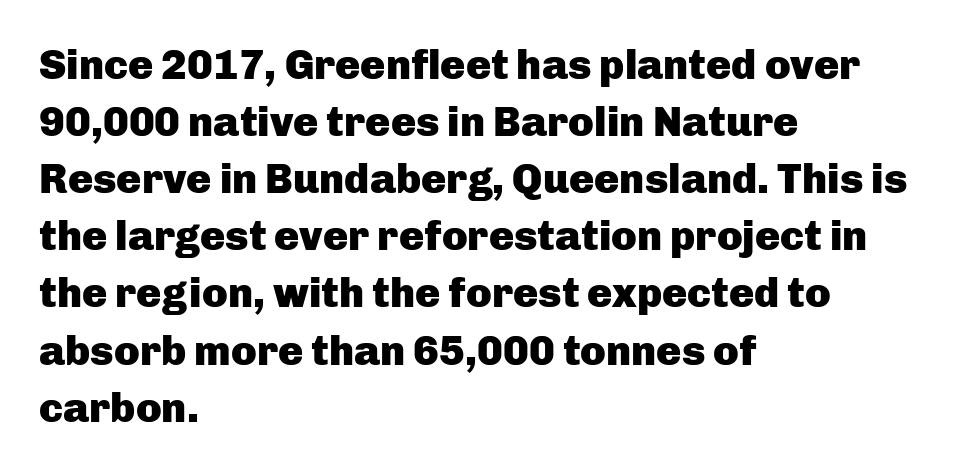
{"serif": "no", "italic": "no", "bold": "yes", "weight": "heavy", "width": "normal", "stroke_contrast": "low", "x_height": "medium", "monospaced": "no", "underline": "no", "align": "left", "line_spacing": "normal", "line_spacing_ratio": 1.36, "letter_spacing": "normal", "letter_spacing_em": 0.0, "glyph_px": 42}
